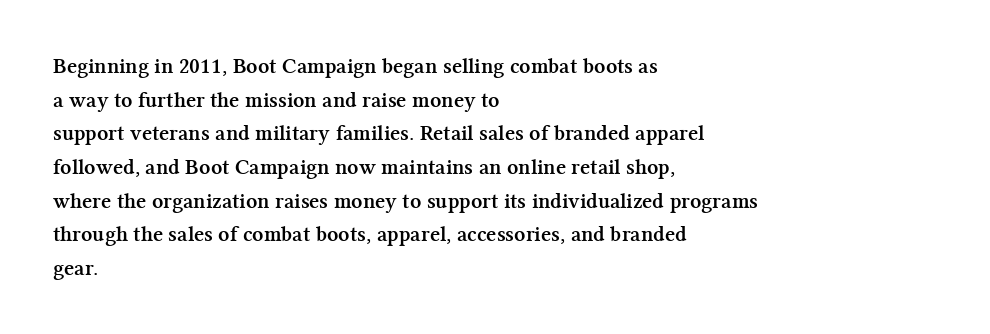
Q: Is the text bold? A: Yes.
Q: Is the text italic (slanted)? A: No, it is upright.
Q: Is the text underlined? A: No.
Q: How is the paragraph aligned? A: Left-aligned.
Q: Is the spacing between letters normal or unusually wide? A: Normal.
Q: Is the spacing between lines tight, normal or loose? A: Normal.
